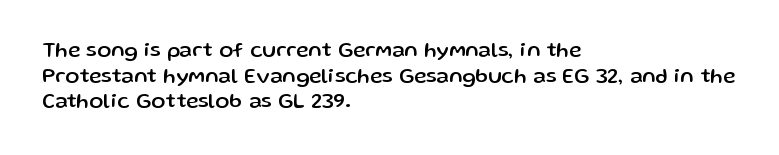
Line beginnings align vertically; line endings do not. Posture: vertical. A typesetter would call this zero additional tracking. The baseline area is clear.
